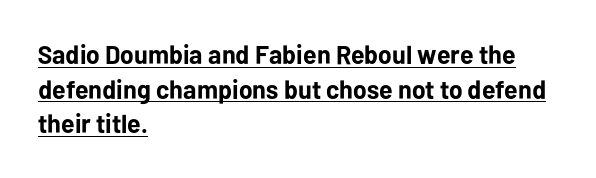
{"italic": "no", "bold": "yes", "underline": "yes", "align": "left", "line_spacing": "normal", "line_spacing_ratio": 1.33, "letter_spacing": "normal", "letter_spacing_em": 0.0, "glyph_px": 26}
